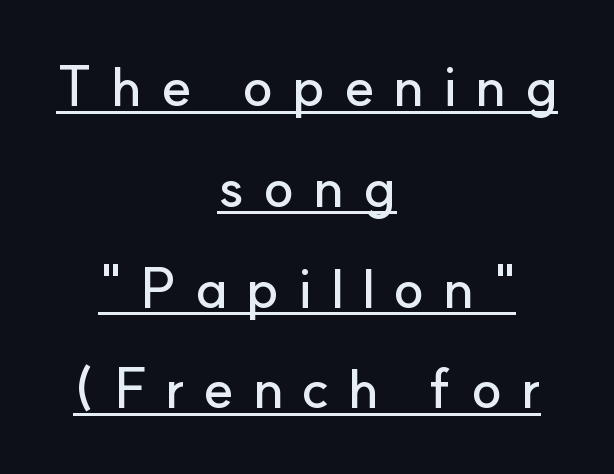
{"serif": "no", "italic": "no", "width": "normal", "stroke_contrast": "low", "x_height": "small", "monospaced": "no", "underline": "yes", "align": "center", "line_spacing_ratio": 1.8, "letter_spacing": "wide", "letter_spacing_em": 0.33, "glyph_px": 56}
